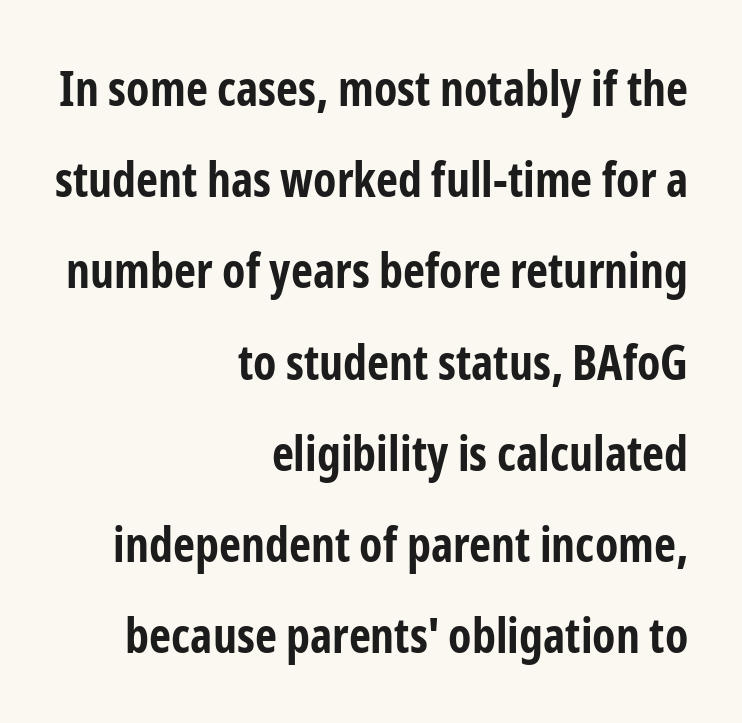
Q: Is the text bold? A: Yes.
Q: Is the text italic (slanted)? A: No, it is upright.
Q: Is the typeface a serif or a sans-serif typeface? A: Sans-serif.
Q: Is the text underlined? A: No.
Q: How is the paragraph aligned? A: Right-aligned.
Q: Is the spacing between letters normal or unusually wide? A: Normal.
Q: Is the spacing between lines tight, normal or loose? A: Loose.
Q: Width (condensed, normal, or wide)? A: Condensed.
Q: Stroke contrast? A: Low.
Q: x-height? A: Medium.
Q: Monospaced? A: No.
